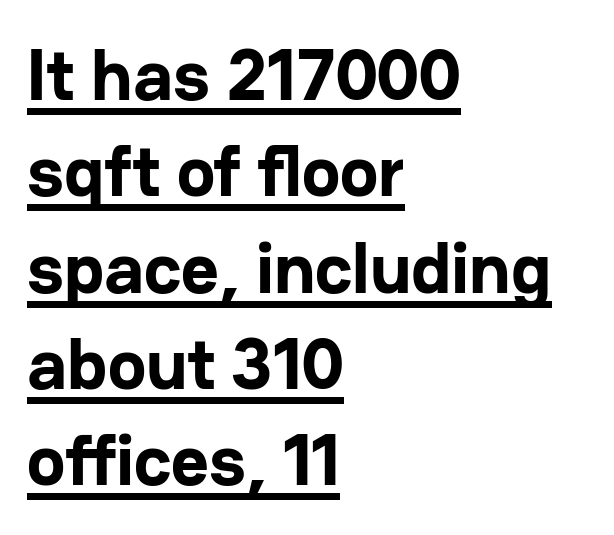
The leading is moderate, giving the passage an even texture. What decoration does the sample have? An underline. Notice how the stems are strictly vertical — no italics here. Typographic density is high because the face is bold.
